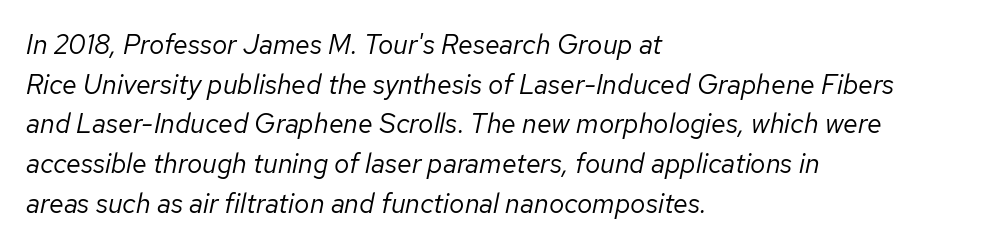
{"italic": "yes", "lean": "right", "slant_degrees": 12, "bold": "no", "underline": "no", "align": "left", "line_spacing": "normal", "line_spacing_ratio": 1.47, "letter_spacing": "normal", "letter_spacing_em": 0.0, "glyph_px": 27}
